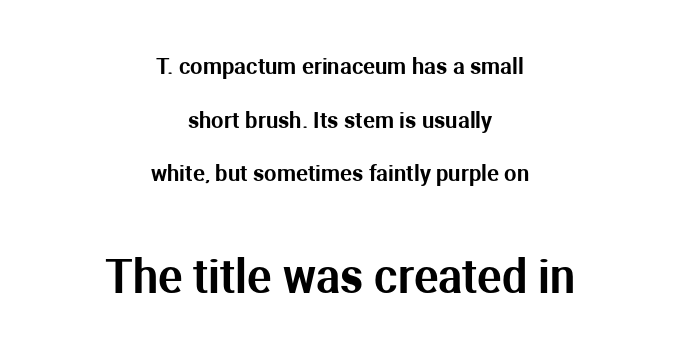
Q: Is the text italic (slanted)? A: No, it is upright.
Q: Is the typeface a serif or a sans-serif typeface? A: Sans-serif.
Q: Is the text underlined? A: No.
Q: How is the paragraph aligned? A: Centered.
Q: Is the spacing between letters normal or unusually wide? A: Normal.
Q: Is the spacing between lines tight, normal or loose? A: Loose.
Q: Which block of text is set in a larger size, the first (top) or the second (bottom)? A: The second (bottom) one.
Q: Width (condensed, normal, or wide)? A: Normal.
Q: Stroke contrast? A: Medium.
Q: x-height? A: Medium.
Q: Monospaced? A: No.
